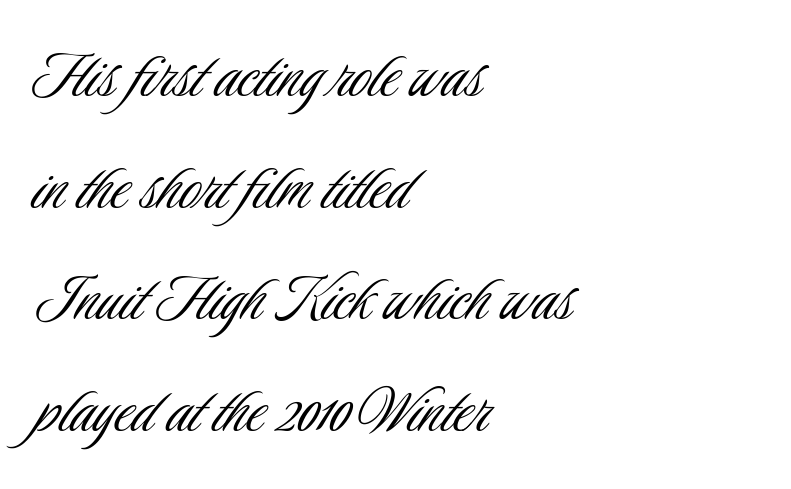
The setting favours the left margin, as ordinary paragraphs usually do. The characters display no serif detailing; their extremities are plain. Beneath every word, the page is bare. The strokes carry an ordinary text weight at most. Spacing verdict: proportional, widths tailored to each character. Rows of type keep a routine distance in the vertical direction.
